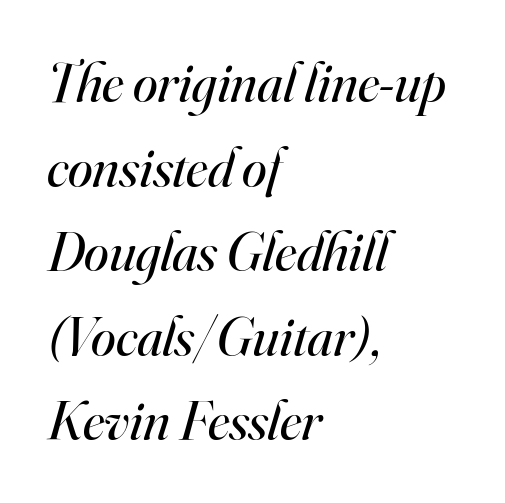
If you drew a ruler down the left edge, every line would touch it. The letters advance in unequal steps, a hallmark of proportional type. If you measured baseline to baseline, you'd find a middling distance. Serifs: yes, visible at the terminals of the letterforms. Type without underlining.
